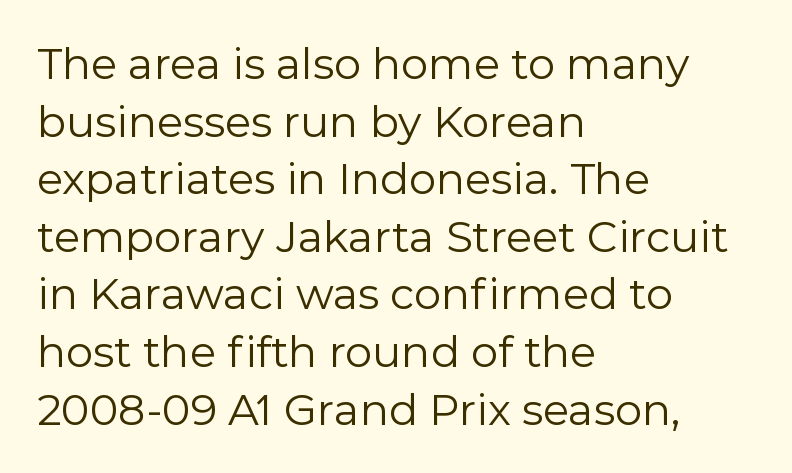
Heft: none added — not bold. Layout note: lines flush left. Each row of text sits above clean, open space. A sans-serif font was chosen for this passage. Notice how the stems are strictly vertical — no italics here. Do the characters align in a grid? No, the font is proportional.
